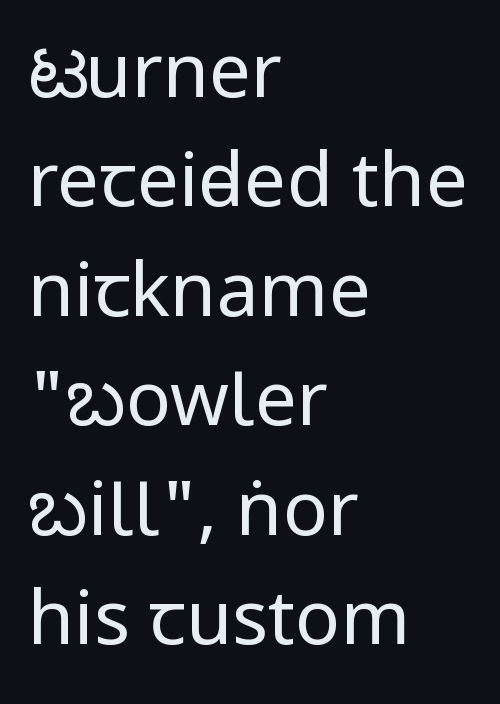
The image shows 75 px regular-weight, condensed sans-serif type, upright; set left-aligned, normal line spacing (1.46x), normal letter spacing, not underlined; low stroke contrast and a large x-height.
